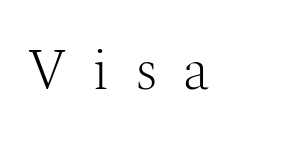
Q: Is the text bold? A: No.
Q: Is the text italic (slanted)? A: No, it is upright.
Q: Is the typeface a serif or a sans-serif typeface? A: Serif.
Q: Is the text underlined? A: No.
Q: Is the spacing between letters normal or unusually wide? A: Unusually wide.
Q: Width (condensed, normal, or wide)? A: Normal.
Q: Stroke contrast? A: Medium.
Q: x-height? A: Medium.
Q: Monospaced? A: No.
